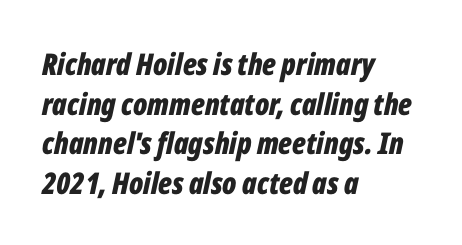
{"italic": "yes", "lean": "right", "slant_degrees": 12, "bold": "yes", "weight": "bold", "width": "condensed", "stroke_contrast": "low", "x_height": "medium", "monospaced": "no", "underline": "no", "align": "left", "line_spacing": "normal", "line_spacing_ratio": 1.32, "letter_spacing": "normal", "letter_spacing_em": 0.0, "glyph_px": 30}
